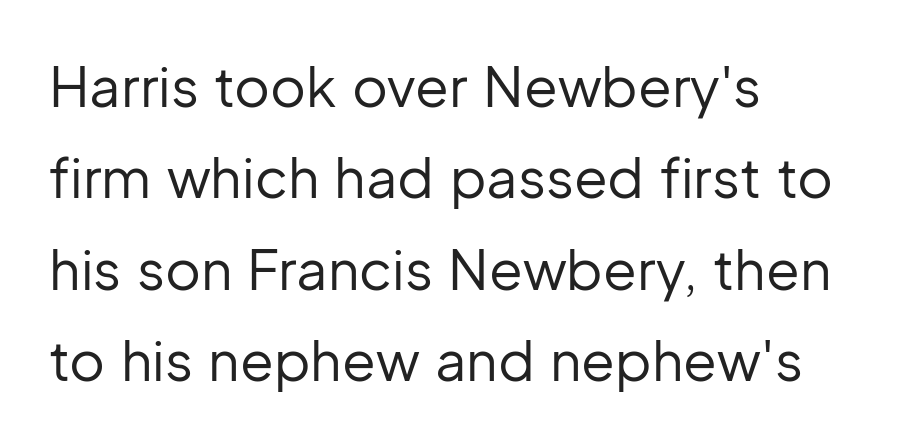
Letter spacing: default. Check under the words: just untouched page. The typesetting does not lean heavy: it is not bold. The passage shown is typeset with a sans-serif family.
